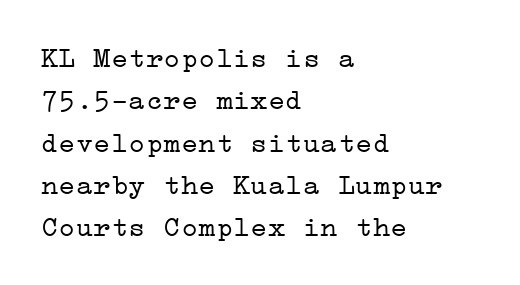
The image shows 29 px light, wide serif type, upright; set left-aligned, normal line spacing (1.46x), normal letter spacing, not underlined; low stroke contrast and a medium x-height.
